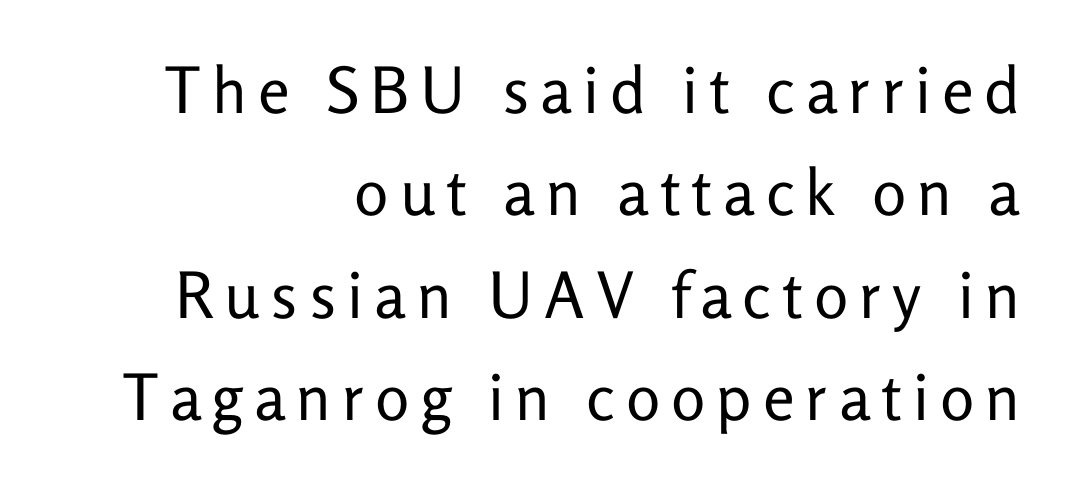
Has an underline been added? It has not. Classification — sans serif. No italicization has been applied; the sample stays upright. Compared with a flush-left layout, this one pins lines to the opposite, right side.
